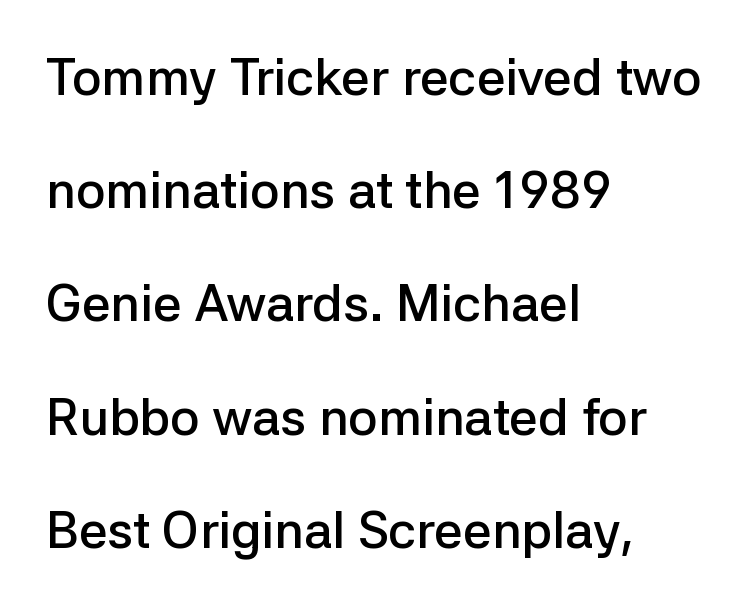
The passage shown is typeset with a sans-serif family. Inter-character spacing is left at the font's built-in metrics. Descender tails drop into unmarked territory. Note the varied advance widths — an 'i' is clearly narrower than an 'm'. In terms of posture, this sample is upright. Students, observe: this is what heavily led, spacious text looks like.
